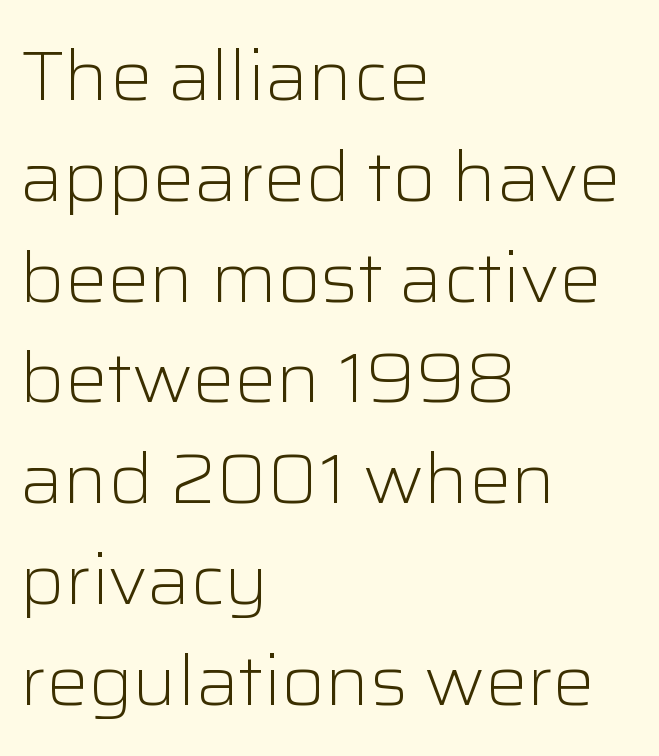
The image shows 70 px light sans-serif type, upright; set left-aligned, normal line spacing (1.44x), normal letter spacing, not underlined; low stroke contrast and a medium x-height.
